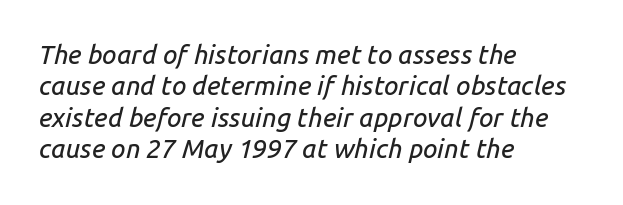
The image shows 26 px text type, italic (leaning right); set left-aligned, line spacing 1.21x, normal letter spacing, not underlined.
